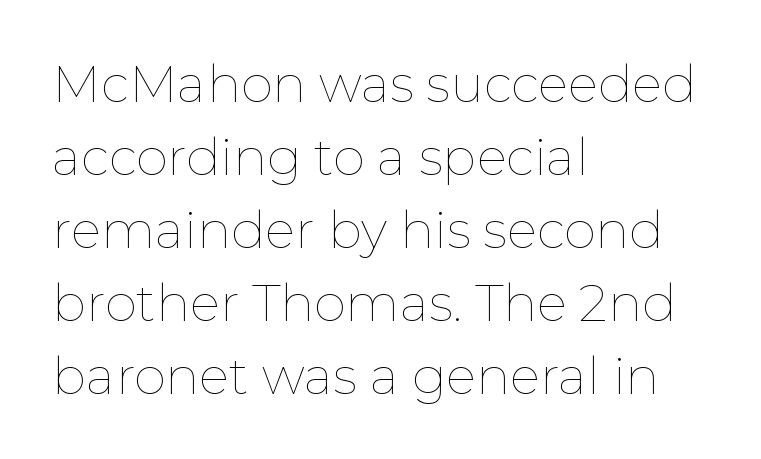
Character widths vary here, with narrow letters taking less room than wide ones. The tracking reads as untouched default to a designer's eye. Vertically, the passage feels balanced, rows spaced as you'd expect. This rendering uses left alignment, leaving the right contour irregular. This sample uses an upright cut, with every glyph sitting square on the baseline.
